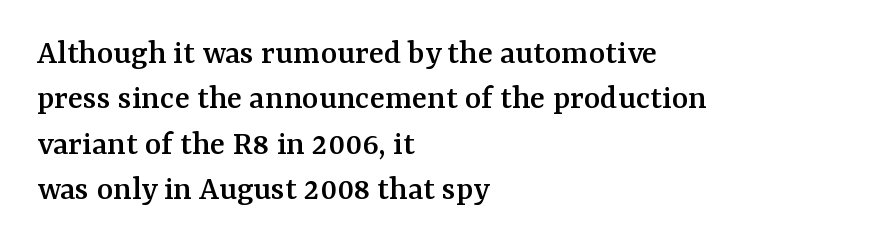
The image shows 35 px serif type, upright; set left-aligned, normal line spacing (1.3x), normal letter spacing, not underlined; medium stroke contrast and a medium x-height.
